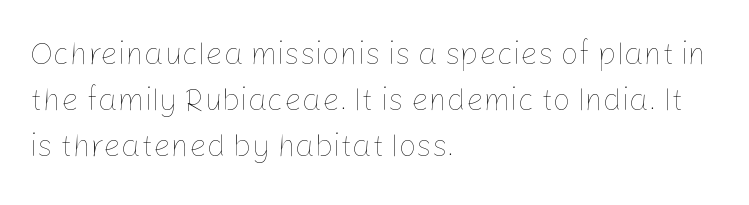
Q: Is the text bold? A: No.
Q: Is the text italic (slanted)? A: No, it is upright.
Q: Is the text underlined? A: No.
Q: How is the paragraph aligned? A: Left-aligned.
Q: Is the spacing between letters normal or unusually wide? A: Normal.
Q: Is the spacing between lines tight, normal or loose? A: Normal.
Q: Width (condensed, normal, or wide)? A: Normal.
Q: Stroke contrast? A: Low.
Q: x-height? A: Medium.
Q: Monospaced? A: No.
